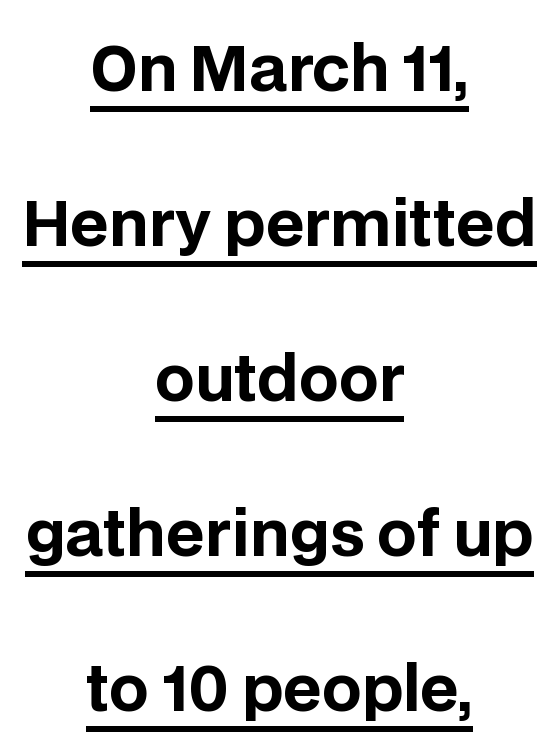
The image shows 62 px bold sans-serif type, upright; set centered, loose line spacing (2.5x), normal letter spacing, underlined; low stroke contrast and a large x-height.
